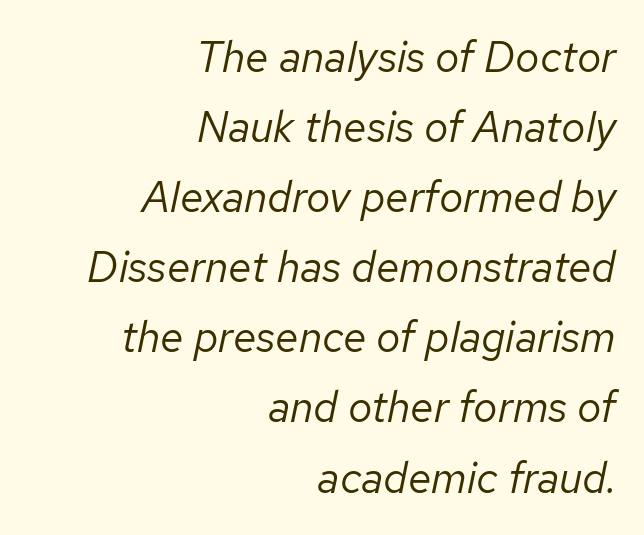
Q: Is the text bold? A: No.
Q: Is the text italic (slanted)? A: Yes, it leans right by about 12 degrees.
Q: Is the text underlined? A: No.
Q: How is the paragraph aligned? A: Right-aligned.
Q: Is the spacing between letters normal or unusually wide? A: Normal.
Q: Is the spacing between lines tight, normal or loose? A: Normal.
Q: Width (condensed, normal, or wide)? A: Normal.
Q: Stroke contrast? A: Low.
Q: x-height? A: Medium.
Q: Monospaced? A: No.
